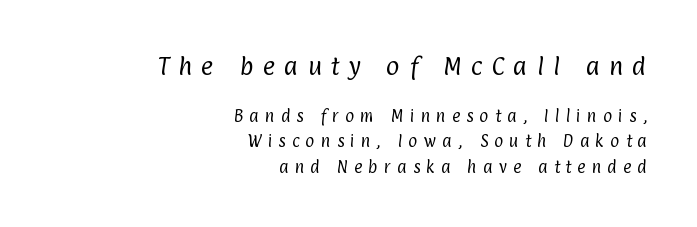
{"bold": "no", "underline": "no", "align": "right", "line_spacing_ratio": 1.82, "letter_spacing": "wide", "letter_spacing_em": 0.44, "larger_block": "first", "size_ratio": 1.5, "glyph_px": 21}
